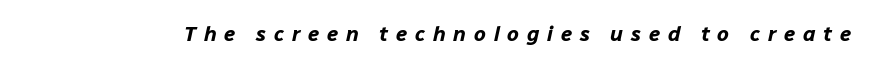
Look at the tracking — it's clearly loosened, letters drifting apart. These lines carry a lot of weight — the face is fully bold. Honestly, there is no underline to notice here at all. Every character sits at an angle, as italics do.
